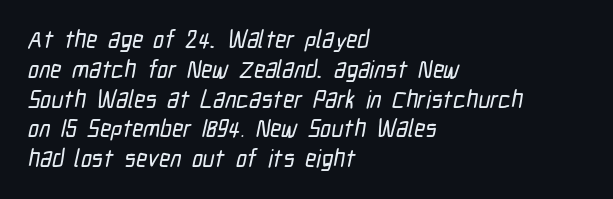
{"underline": "no", "align": "left", "line_spacing_ratio": 1.24, "letter_spacing": "normal", "letter_spacing_em": 0.0, "glyph_px": 24}
